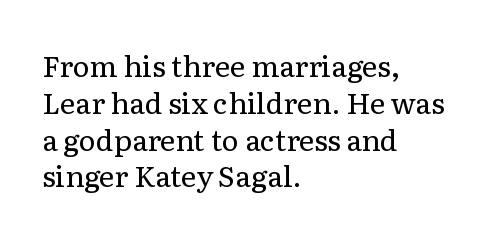
Q: Is the text bold? A: No.
Q: Is the text italic (slanted)? A: No, it is upright.
Q: Is the typeface a serif or a sans-serif typeface? A: Serif.
Q: Is the text underlined? A: No.
Q: How is the paragraph aligned? A: Left-aligned.
Q: Is the spacing between letters normal or unusually wide? A: Normal.
Q: Is the spacing between lines tight, normal or loose? A: Normal.
Q: Width (condensed, normal, or wide)? A: Normal.
Q: Stroke contrast? A: Low.
Q: x-height? A: Medium.
Q: Monospaced? A: No.
